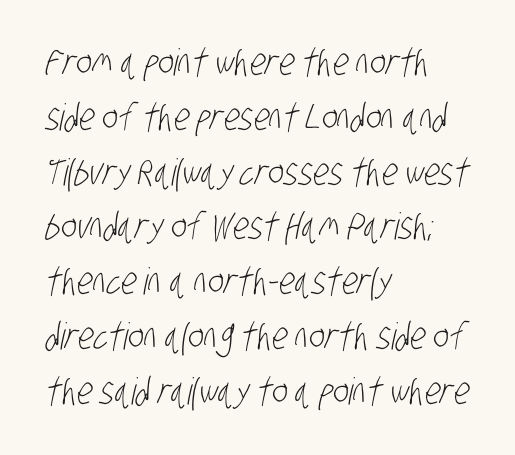
The image shows 37 px light, condensed sans-serif type; set left-aligned, normal line spacing (1.48x), normal letter spacing, not underlined; low stroke contrast and a large x-height.
